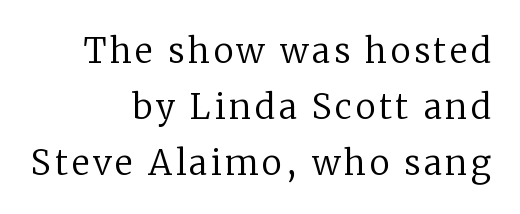
Examine the stroke ends and you'll spot serifs. When letters stand straight like this, we call the style roman or upright. Alignment: flush right. The rendering uses natural spacing where letterforms have individual widths. The face looks like a standard text weight, possibly lighter. The words here are not underlined.
